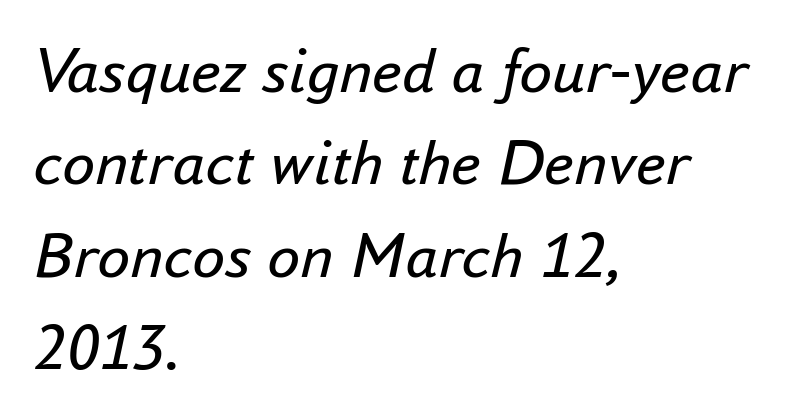
The image shows 66 px regular-weight type, italic (leaning right); set left-aligned, normal line spacing (1.4x), normal letter spacing, not underlined; low stroke contrast and a small x-height.
